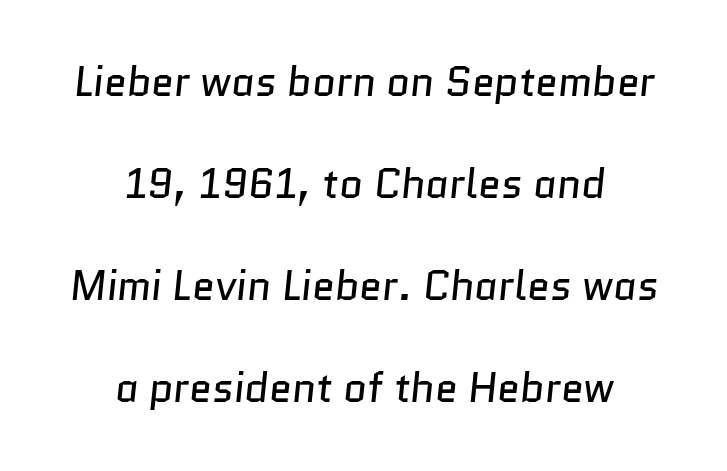
The image shows 41 px regular-weight sans-serif type; set centered, loose line spacing (2.49x), normal letter spacing, not underlined; low stroke contrast and a medium x-height.
